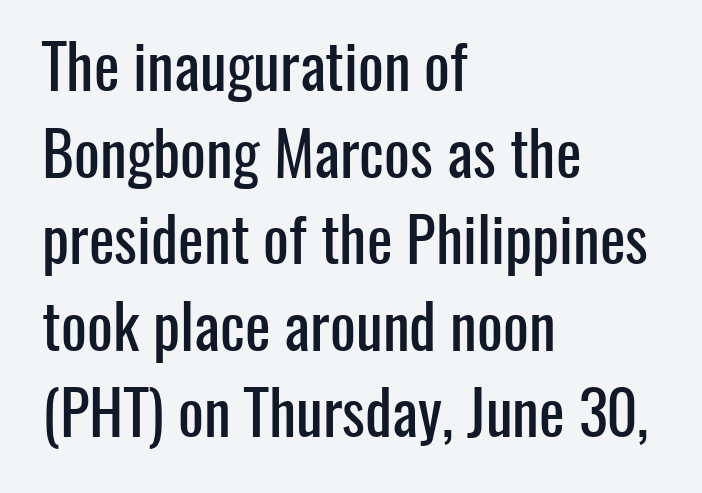
Clear beneath every line of the passage. What kind of face is this? One without serifs — a sans. Line spacing here is normal. The lines in this sample share a left origin and differ only in where they stop. Proportional: the letters do not fall into vertical columns. Is there any slant? The stems are plumb.
